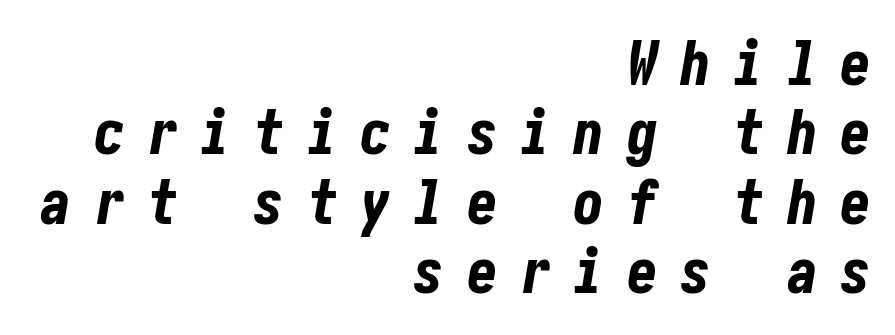
Q: Is the text bold? A: Yes.
Q: Is the text italic (slanted)? A: Yes, it leans right by about 10 degrees.
Q: Is the text underlined? A: No.
Q: How is the paragraph aligned? A: Right-aligned.
Q: Is the spacing between letters normal or unusually wide? A: Unusually wide.
Q: Is the spacing between lines tight, normal or loose? A: Tight.
Q: Width (condensed, normal, or wide)? A: Condensed.
Q: Stroke contrast? A: Low.
Q: x-height? A: Medium.
